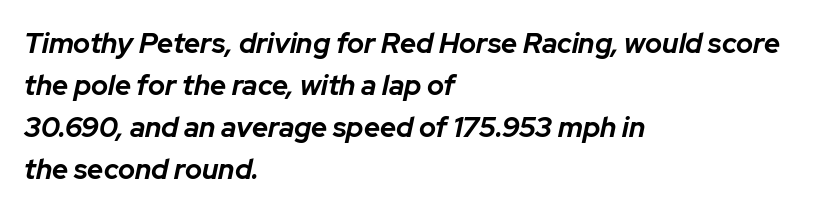
The image shows 28 px bold type, italic (leaning right); set left-aligned, normal line spacing (1.5x), normal letter spacing, not underlined; low stroke contrast and a medium x-height.
